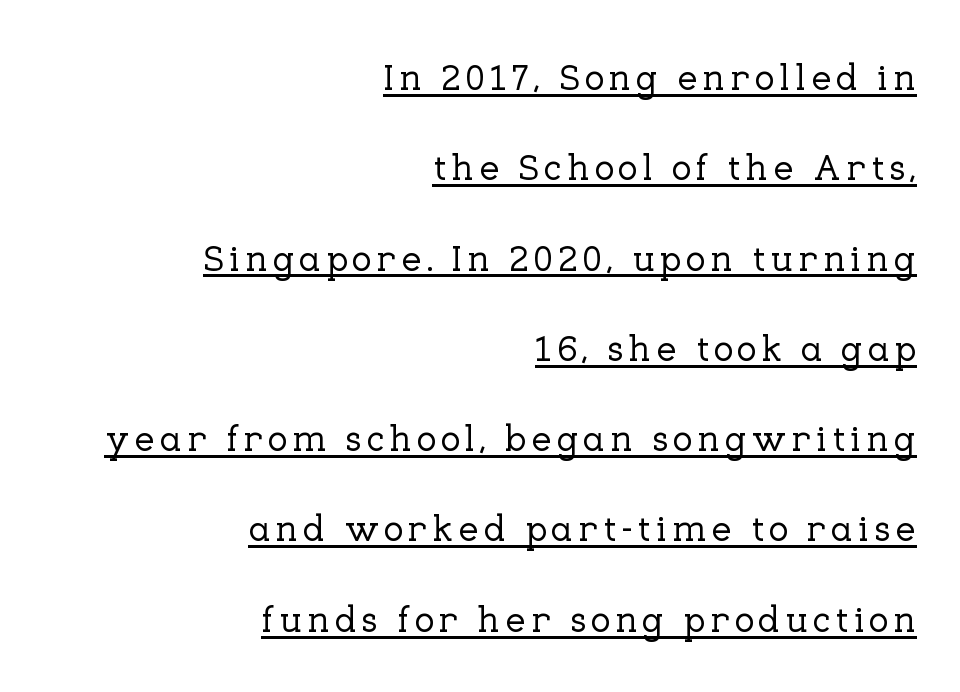
Is there an underline? Yes — a line sits under the letters. Varying glyph widths throughout — classic text-font behaviour. Is there any slant? The stems are plumb. Regarding serifs, this sample has them. The lines are quadded right. Does the leading feel generous? Absolutely, it's lavish.
